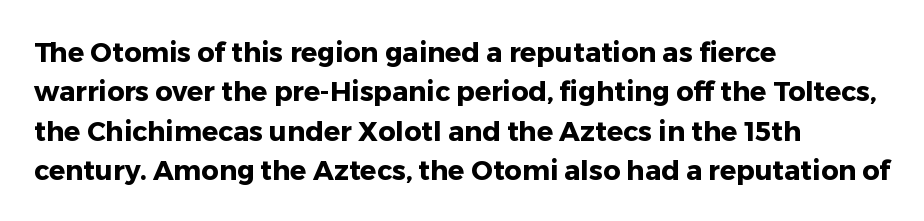
{"italic": "no", "bold": "yes", "underline": "no", "align": "left", "line_spacing": "normal", "line_spacing_ratio": 1.46, "letter_spacing": "normal", "letter_spacing_em": 0.0, "glyph_px": 27}
